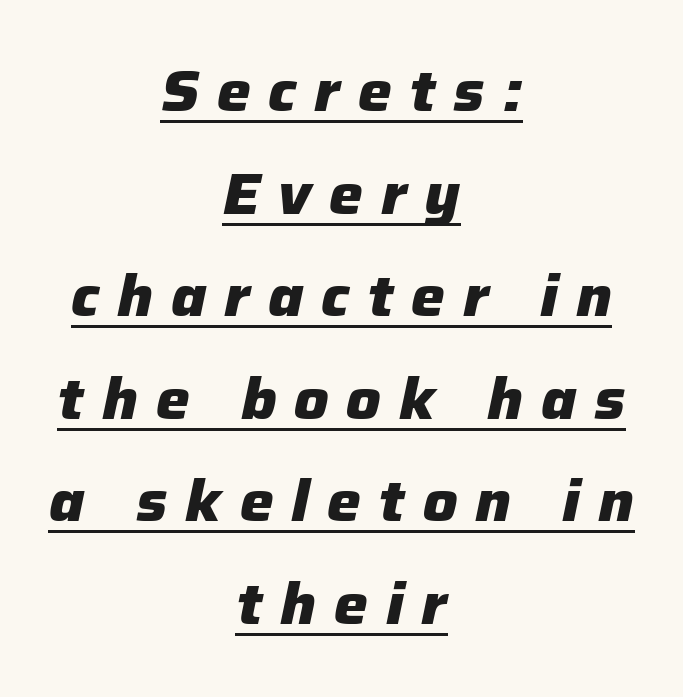
The image shows 57 px heavy type, italic (leaning right); set centered, line spacing 1.8x, unusually wide letter spacing (+0.31 em), underlined; low stroke contrast and a medium x-height.
